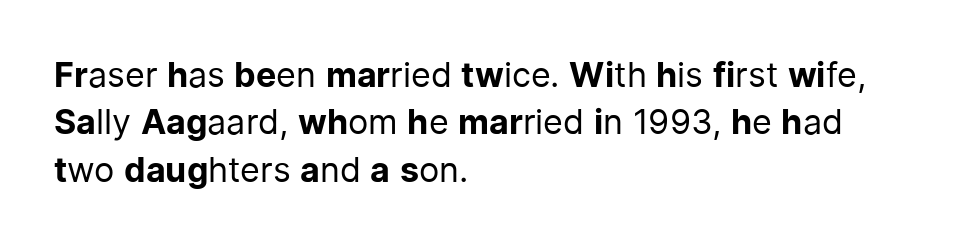
{"serif": "no", "italic": "no", "bold": "no", "weight": "regular", "width": "normal", "stroke_contrast": "low", "x_height": "medium", "monospaced": "no", "underline": "no", "align": "left", "line_spacing": "normal", "line_spacing_ratio": 1.39, "letter_spacing": "normal", "letter_spacing_em": 0.0, "glyph_px": 34}
